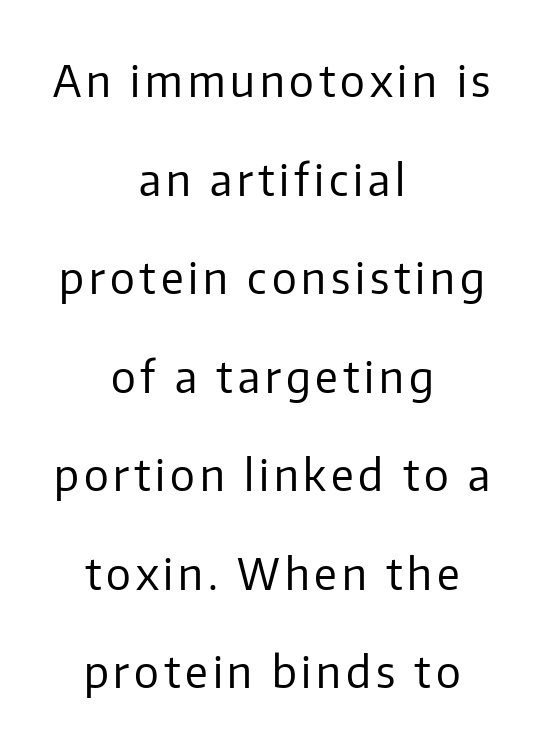
{"serif": "no", "italic": "no", "bold": "no", "weight": "regular", "width": "normal", "stroke_contrast": "low", "x_height": "medium", "monospaced": "no", "underline": "no", "align": "center", "line_spacing": "loose", "line_spacing_ratio": 2.24, "glyph_px": 44}
